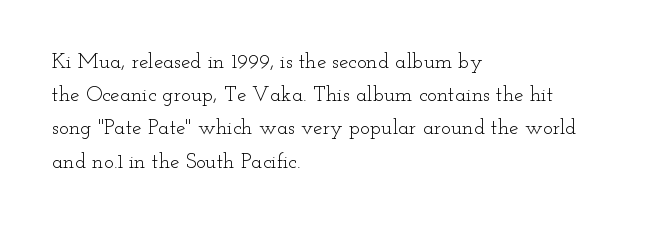
Q: Is the text bold? A: No.
Q: Is the text italic (slanted)? A: No, it is upright.
Q: Is the text underlined? A: No.
Q: How is the paragraph aligned? A: Left-aligned.
Q: Is the spacing between letters normal or unusually wide? A: Normal.
Q: Is the spacing between lines tight, normal or loose? A: Normal.
